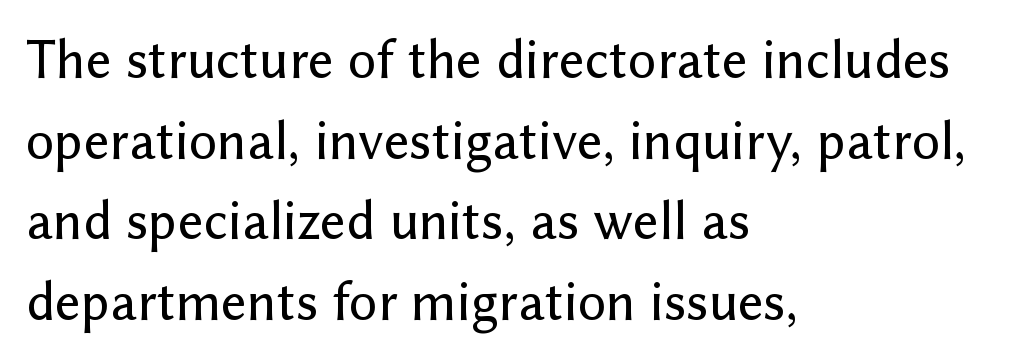
Quick note: underline off. When letters stand straight like this, we call the style roman or upright. Summary of vertical rhythm: regular, with standard interline spacing. The ragged edge is on the right, which tells us the setting is flush left. This rendering employs a face without finishing strokes, i.e., a sans-serif.
